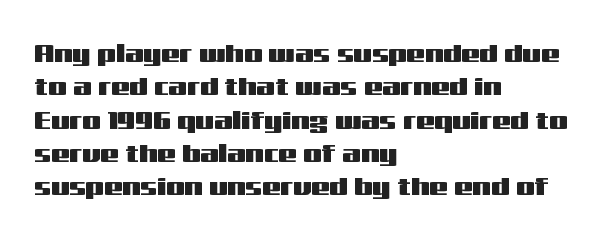
{"italic": "no", "underline": "no", "align": "left", "line_spacing": "normal", "line_spacing_ratio": 1.28, "letter_spacing": "normal", "letter_spacing_em": 0.0, "glyph_px": 26}
